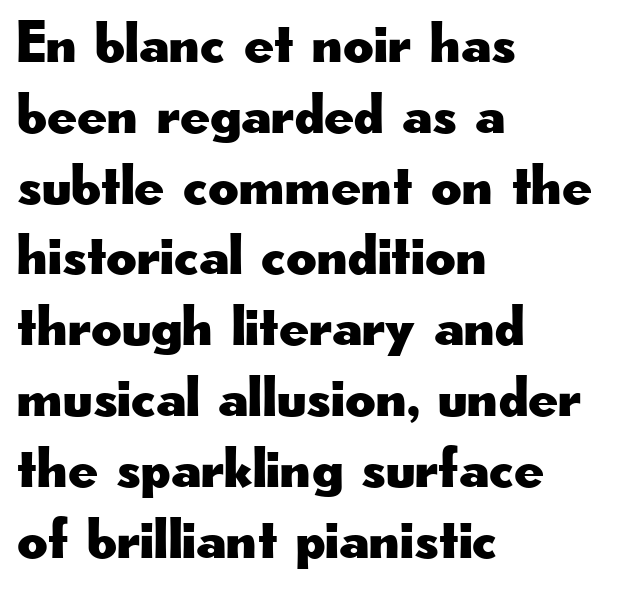
{"serif": "no", "italic": "no", "width": "wide", "stroke_contrast": "low", "x_height": "small", "monospaced": "no", "underline": "no", "align": "left", "line_spacing_ratio": 1.2, "letter_spacing": "normal", "letter_spacing_em": 0.0, "glyph_px": 59}
